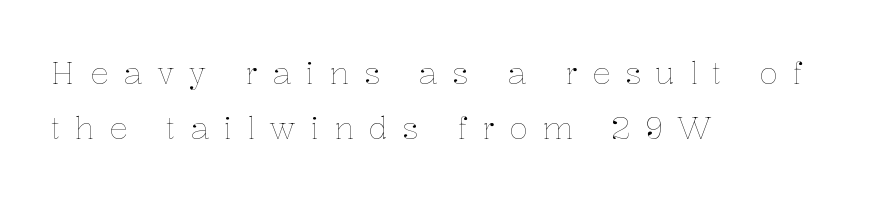
Is the block centered? No — it sits flush against the left margin. Letters have the restrained weight of plain body copy at most. Quick note: not italic, upright. Any mark beneath the type? The region is blank. These lines are rendered in a variable-pitch font.
